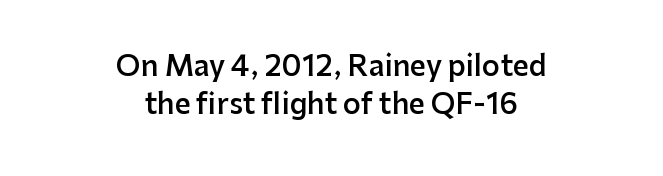
Has an underline been added? It has not. In terms of letterspacing, this is plain default setting. A fair bit of extra ink — the face is semibold, not bold. The face used here is a sans, in the tradition of grotesques and geometrics. These lines stack symmetrically, like a column narrowing and widening about its center.
